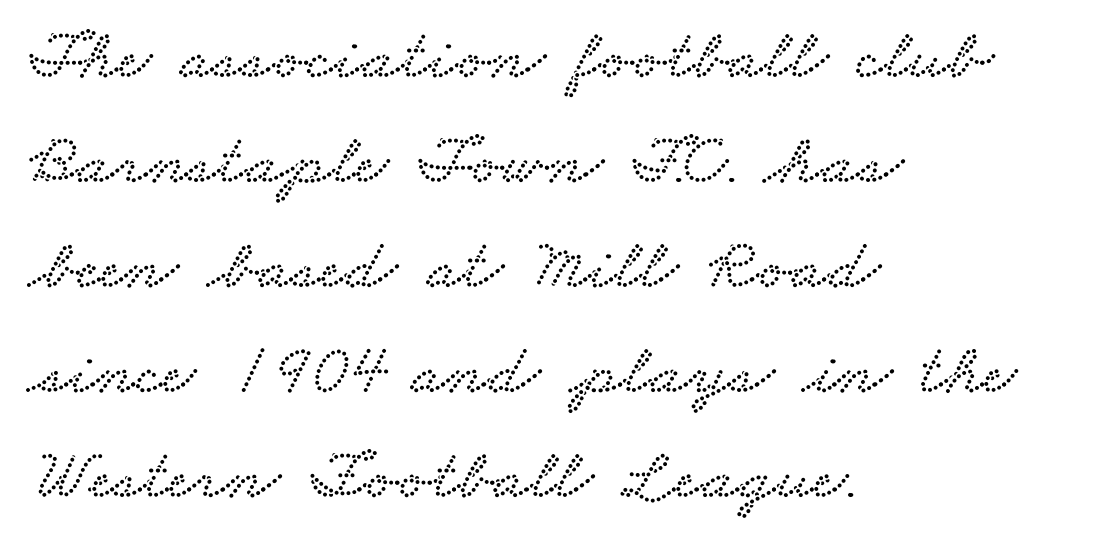
The image shows 72 px wide serif type; set left-aligned, normal line spacing (1.46x), normal letter spacing, not underlined; low stroke contrast and a small x-height.
